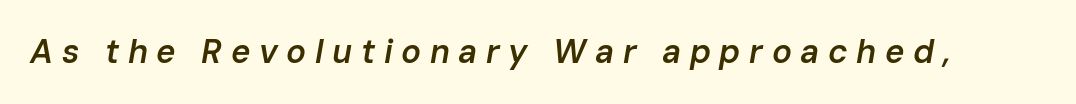
{"italic": "yes", "lean": "right", "slant_degrees": 10, "bold": "semi", "weight": "semibold", "width": "normal", "stroke_contrast": "low", "x_height": "medium", "monospaced": "no", "underline": "no", "letter_spacing": "wide", "letter_spacing_em": 0.26, "glyph_px": 33}
